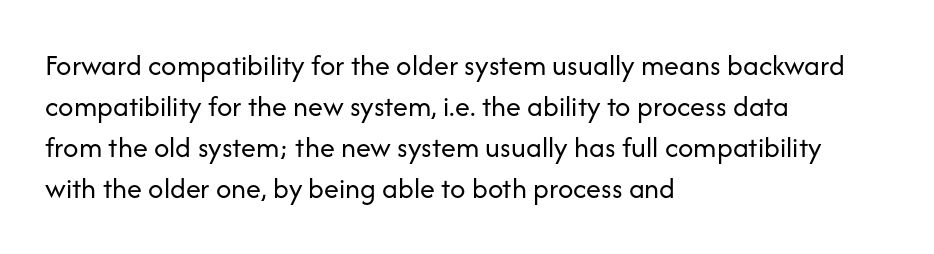
The image shows 30 px regular-weight sans-serif type, upright; set left-aligned, normal line spacing (1.37x), normal letter spacing, not underlined; low stroke contrast and a medium x-height.
